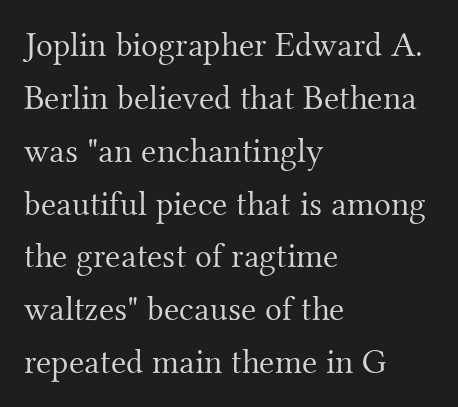
The image shows 35 px light serif type, upright; set left-aligned, normal line spacing (1.51x), normal letter spacing, not underlined; medium stroke contrast and a small x-height.
